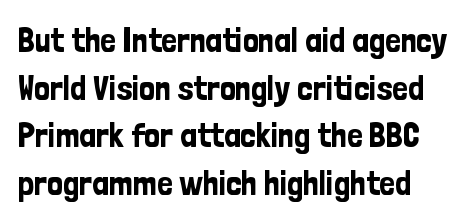
Q: Is the text italic (slanted)? A: No, it is upright.
Q: Is the typeface a serif or a sans-serif typeface? A: Sans-serif.
Q: Is the text underlined? A: No.
Q: Is the spacing between letters normal or unusually wide? A: Normal.
Q: Is the spacing between lines tight, normal or loose? A: Normal.
Q: Width (condensed, normal, or wide)? A: Condensed.
Q: Stroke contrast? A: Low.
Q: x-height? A: Medium.
Q: Monospaced? A: No.
